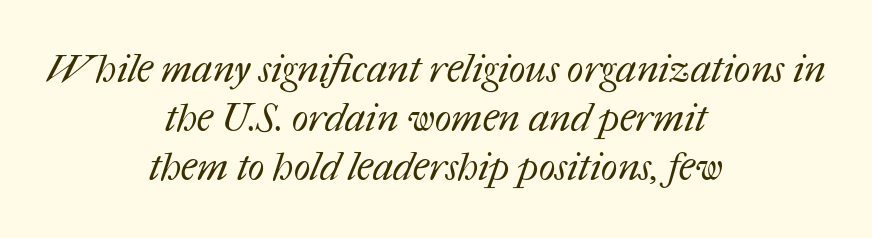
The image shows 39 px regular-weight type; set centered, normal line spacing (1.26x), normal letter spacing, not underlined; medium stroke contrast and a medium x-height.
